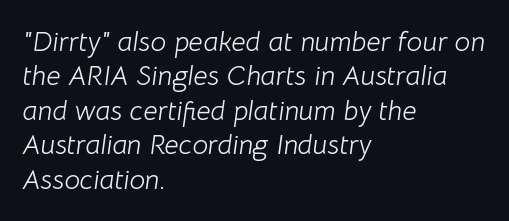
The image shows 28 px light type, italic (leaning right); set left-aligned, line spacing 1.23x, normal letter spacing, not underlined; low stroke contrast and a medium x-height.
